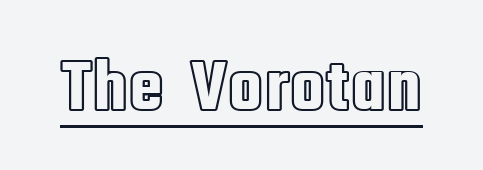
A typesetter would mark this as roman, not italic. The horizontal fit of the characters is conventional and even. Think of a printed novel: that variable character pitch is what you see here. These characters rest on top of a visible drawn line.
